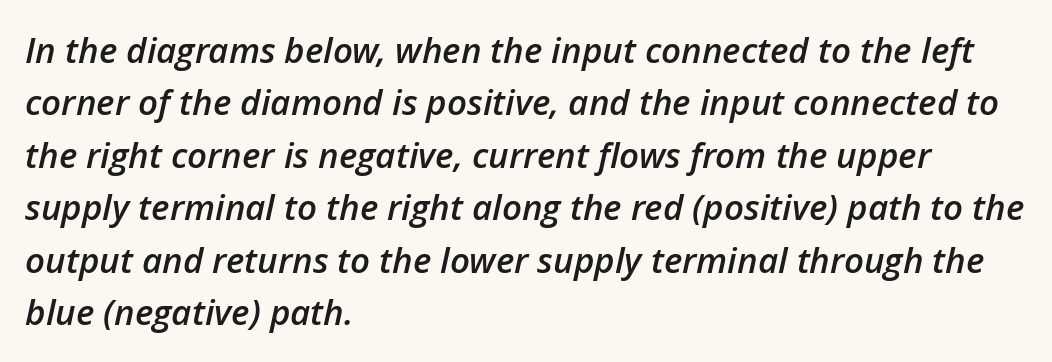
The rendering uses natural spacing where letterforms have individual widths. Leading: standard. The glyphs have the mass of a demibold cut, below bold. The axis of the letterforms is tilted away from vertical. Inter-character spacing is left at the font's built-in metrics.
